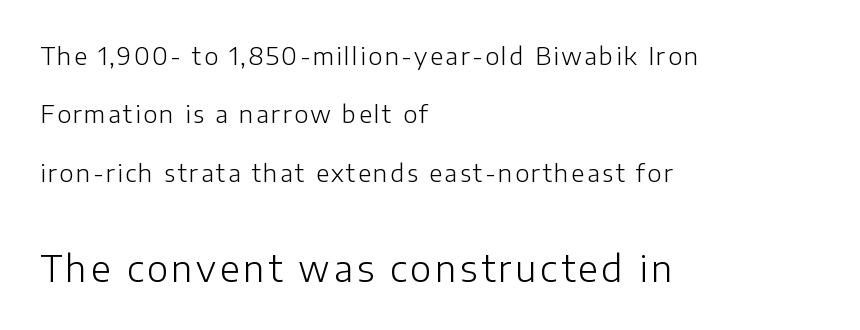
The image shows 36 px light sans-serif type, upright; set left-aligned, loose line spacing (2.43x), not underlined; the second (bottom) block is 1.5x larger; low stroke contrast and a medium x-height.
